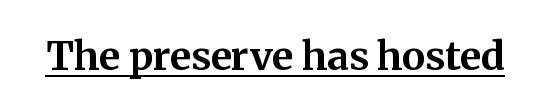
The image shows 39 px bold serif type, upright; set normal letter spacing, underlined; medium stroke contrast and a medium x-height.
